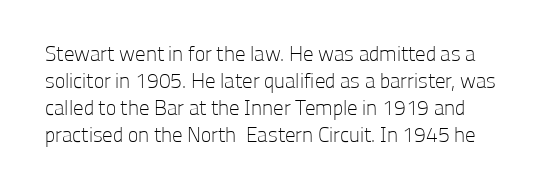
Q: Is the text bold? A: No.
Q: Is the text italic (slanted)? A: No, it is upright.
Q: Is the text underlined? A: No.
Q: Is the spacing between letters normal or unusually wide? A: Normal.
Q: Is the spacing between lines tight, normal or loose? A: Normal.
